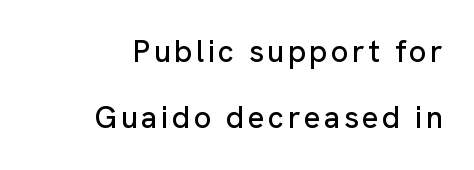
The image shows 31 px sans-serif type, upright; set right-aligned, loose line spacing (2.14x), not underlined; low stroke contrast and a medium x-height.
